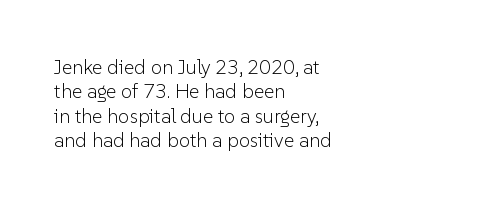
The image shows 20 px text type, upright; set left-aligned, line spacing 1.22x, normal letter spacing, not underlined.
